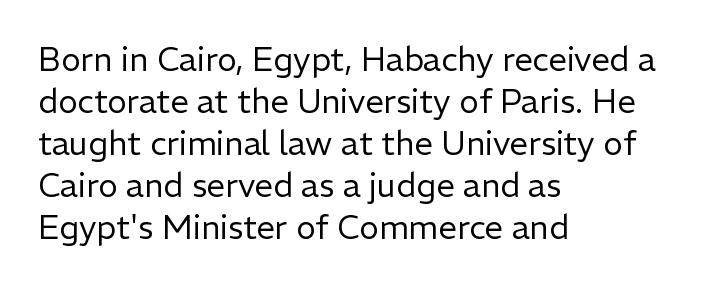
{"serif": "no", "italic": "no", "bold": "no", "weight": "regular", "width": "normal", "stroke_contrast": "low", "x_height": "medium", "monospaced": "no", "underline": "no", "align": "left", "line_spacing": "normal", "line_spacing_ratio": 1.27, "letter_spacing": "normal", "letter_spacing_em": 0.0, "glyph_px": 33}
